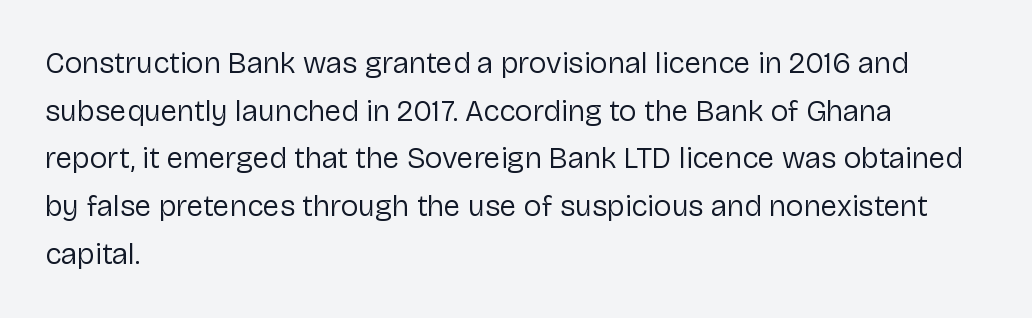
{"serif": "no", "italic": "no", "bold": "no", "weight": "regular", "width": "normal", "stroke_contrast": "low", "x_height": "medium", "monospaced": "no", "underline": "no", "align": "left", "line_spacing": "normal", "line_spacing_ratio": 1.59, "letter_spacing": "normal", "letter_spacing_em": 0.0, "glyph_px": 30}
